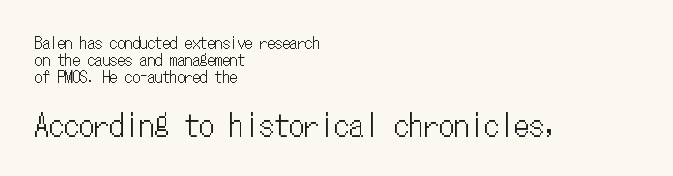
The image shows 30 px condensed type, upright, monospaced; set left-aligned, tight line spacing (1.13x), normal letter spacing, not underlined; the second (bottom) block is 2.0x larger; low stroke contrast and a medium x-height.
